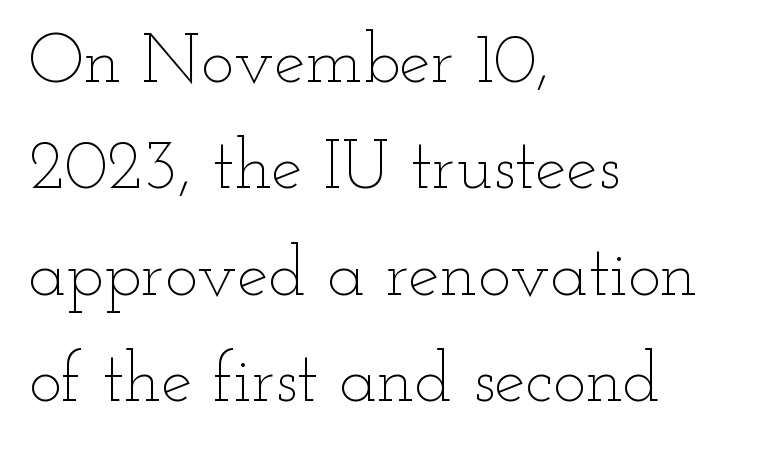
Short note: letters normally spaced. Looks like regular typesetting: each glyph gets only the width it needs. A classic flush-left, rag-right setting is used for this passage. The face looks like a standard text weight, possibly lighter.
